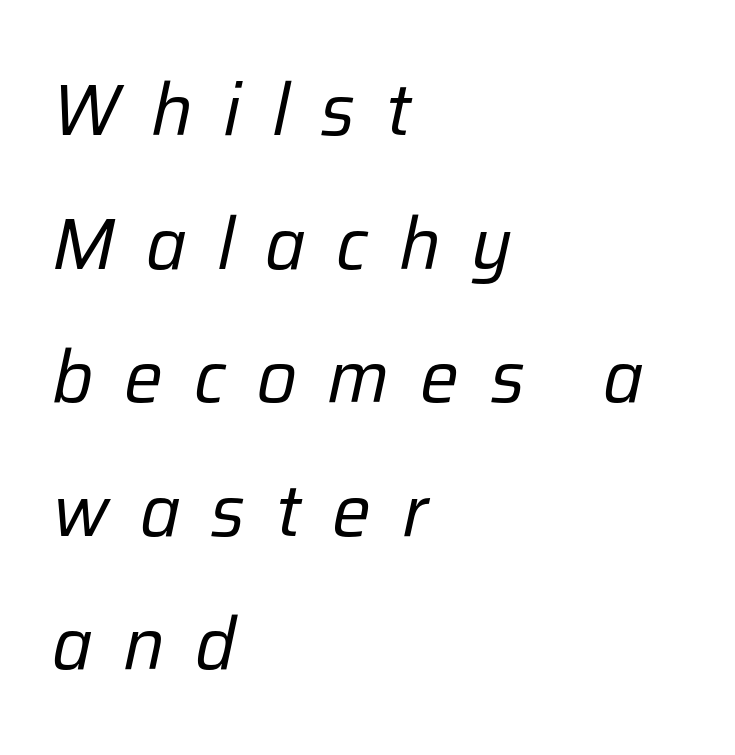
Q: Is the text bold? A: No.
Q: Is the text italic (slanted)? A: Yes, it leans right by about 12 degrees.
Q: Is the text underlined? A: No.
Q: How is the paragraph aligned? A: Left-aligned.
Q: Is the spacing between letters normal or unusually wide? A: Unusually wide.
Q: Width (condensed, normal, or wide)? A: Normal.
Q: Stroke contrast? A: Low.
Q: x-height? A: Medium.
Q: Monospaced? A: No.
